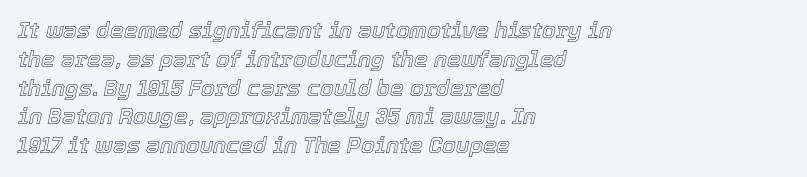
Leading matches the norm, producing a regular column. Yep, that's italic — everything's leaning. Compared with a centered layout, this one pins lines to the left instead. Underlining? Definitely not there.
